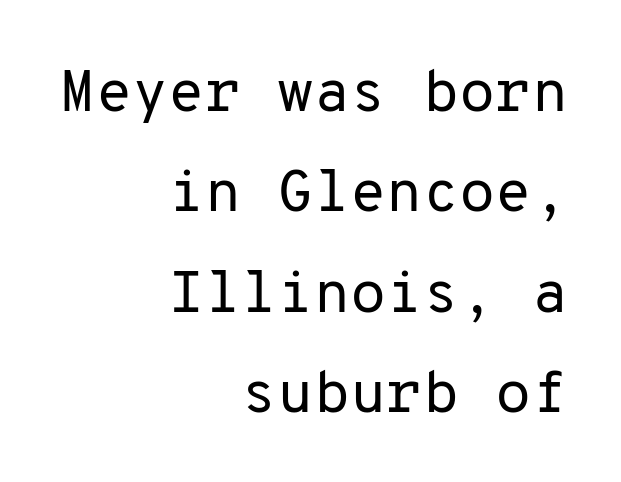
In terms of letterform style, serifs are entirely absent. The text block is weighted toward the right margin, trailing off unevenly leftward. The rendering uses typewriter-style spacing with identical character cells. Horizontal bands of white between lines are of average thickness. Is there any slant? The stems are plumb.
